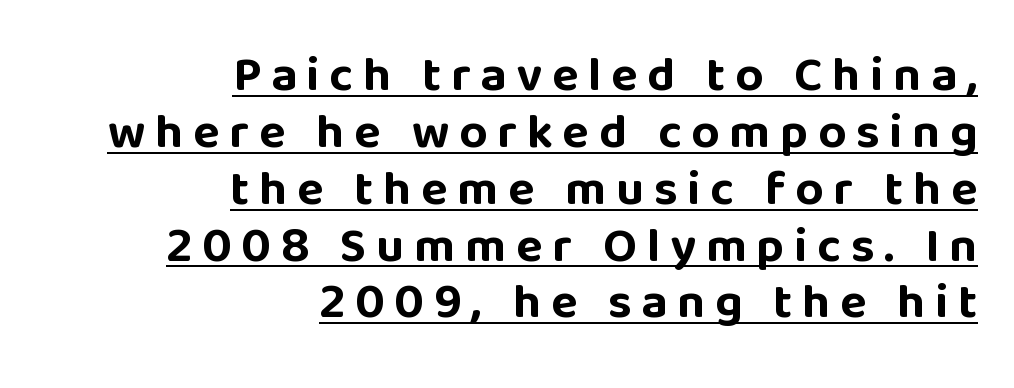
{"serif": "no", "italic": "no", "bold": "yes", "weight": "bold", "width": "normal", "stroke_contrast": "low", "x_height": "large", "monospaced": "no", "underline": "yes", "align": "right", "line_spacing_ratio": 1.16, "letter_spacing": "wide", "letter_spacing_em": 0.2, "glyph_px": 49}
